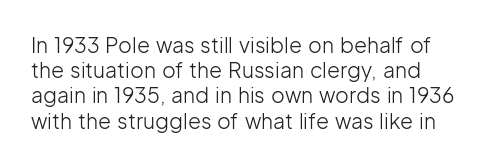
The image shows 21 px text type, upright; set line spacing 1.2x, normal letter spacing, not underlined.
